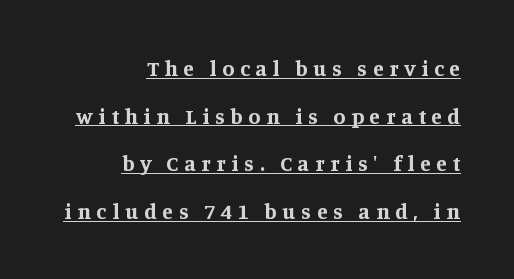
Q: Is the text bold? A: Yes.
Q: Is the text italic (slanted)? A: No, it is upright.
Q: Is the text underlined? A: Yes.
Q: How is the paragraph aligned? A: Right-aligned.
Q: Is the spacing between letters normal or unusually wide? A: Unusually wide.
Q: Is the spacing between lines tight, normal or loose? A: Loose.
